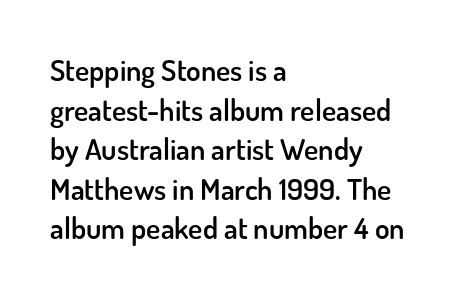
The specimen omits any rule beneath the text block's lines. On the weight axis this lands at semibold, roughly 600. Character widths vary here, with narrow letters taking less room than wide ones. One glance says typical: line gaps are just what's usual. The type family on display is of the sans-serif kind. A roman cut, with each character standing at attention.
